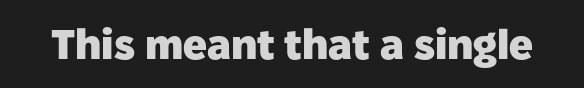
The image shows 42 px heavy sans-serif type, upright; set normal letter spacing, not underlined; low stroke contrast and a medium x-height.
